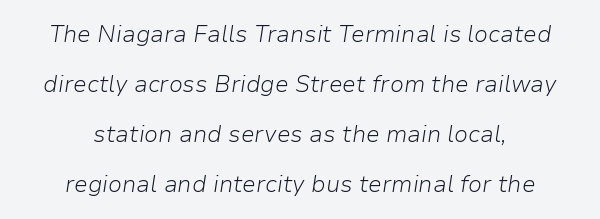
A student would call this center alignment; a typographer would say set centered. If you drew a line through each stem, it would be angled. The horizontal fit of the characters is conventional and even. The font is comparable to plain body text, perhaps lighter. Clear beneath every line of the passage.
